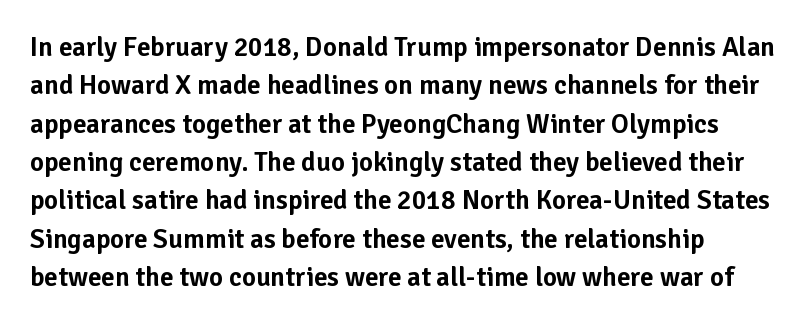
{"italic": "no", "underline": "no", "align": "left", "line_spacing": "normal", "line_spacing_ratio": 1.42, "letter_spacing": "normal", "letter_spacing_em": 0.0, "glyph_px": 27}
